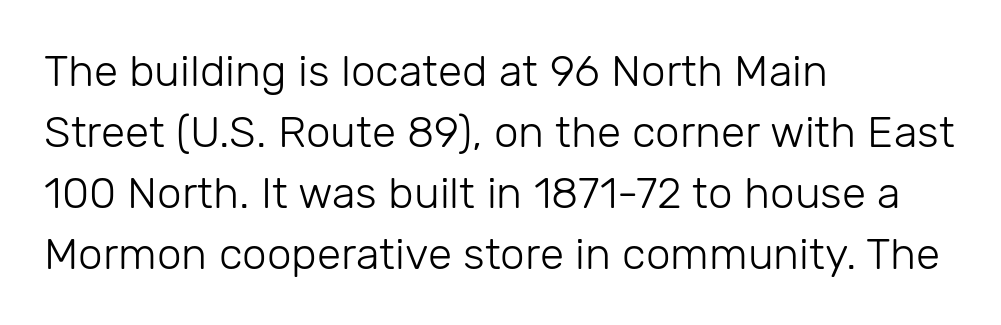
Q: Is the text bold? A: No.
Q: Is the text italic (slanted)? A: No, it is upright.
Q: Is the typeface a serif or a sans-serif typeface? A: Sans-serif.
Q: Is the text underlined? A: No.
Q: How is the paragraph aligned? A: Left-aligned.
Q: Is the spacing between letters normal or unusually wide? A: Normal.
Q: Is the spacing between lines tight, normal or loose? A: Normal.
Q: Width (condensed, normal, or wide)? A: Normal.
Q: Stroke contrast? A: Low.
Q: x-height? A: Medium.
Q: Monospaced? A: No.
